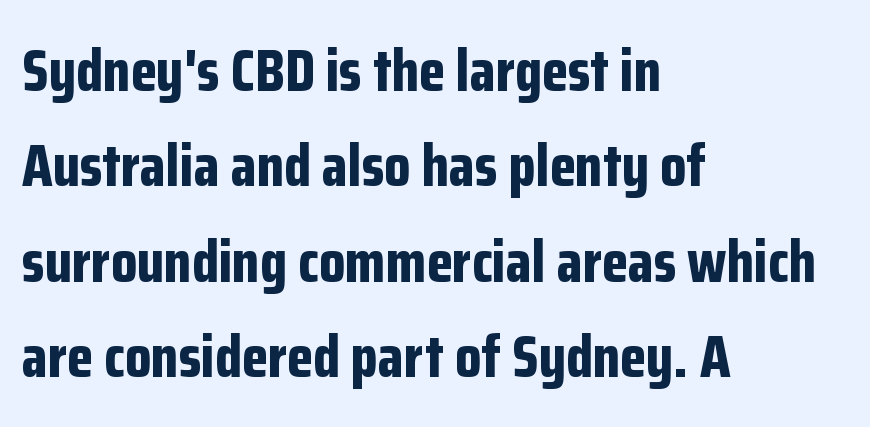
The face used here is a sans, in the tradition of grotesques and geometrics. A typesetter would call this proportional, since set widths differ per character. Regarding leading, the lines here are spaced in the standard way. Casual observation: everything's shoved over to the left. The space directly below the letters is spotless.
